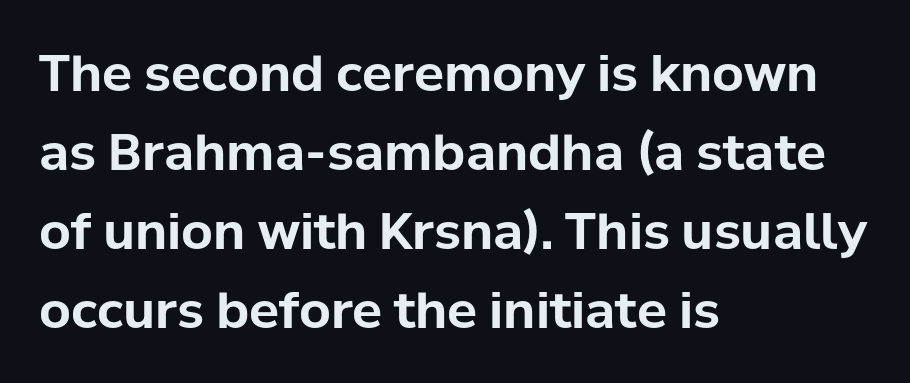
Q: Is the text bold? A: Yes.
Q: Is the text italic (slanted)? A: No, it is upright.
Q: Is the typeface a serif or a sans-serif typeface? A: Sans-serif.
Q: Is the text underlined? A: No.
Q: How is the paragraph aligned? A: Left-aligned.
Q: Is the spacing between letters normal or unusually wide? A: Normal.
Q: Is the spacing between lines tight, normal or loose? A: Normal.
Q: Width (condensed, normal, or wide)? A: Normal.
Q: Stroke contrast? A: Low.
Q: x-height? A: Medium.
Q: Monospaced? A: No.
